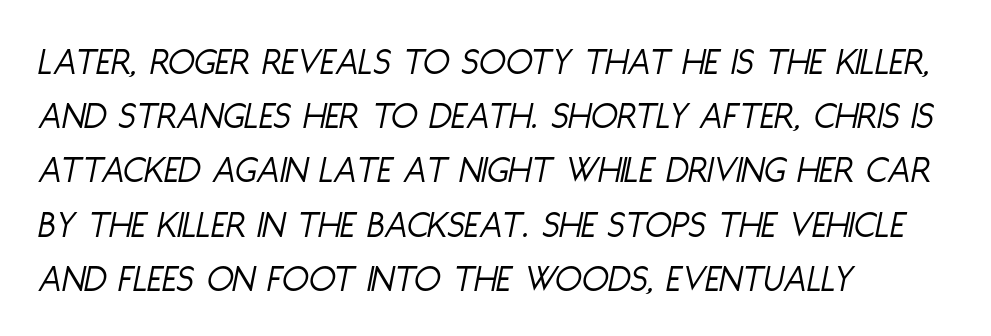
{"italic": "yes", "lean": "right", "slant_degrees": 11, "bold": "no", "weight": "light", "width": "condensed", "stroke_contrast": "low", "x_height": "large", "monospaced": "no", "underline": "no", "align": "left", "line_spacing": "normal", "line_spacing_ratio": 1.39, "letter_spacing": "normal", "letter_spacing_em": 0.0, "glyph_px": 39}
